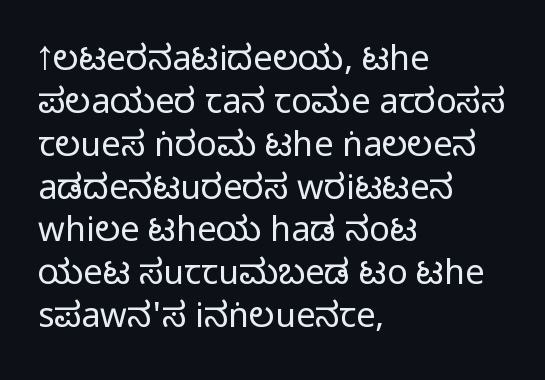
The image shows 34 px condensed sans-serif type, upright; set left-aligned, normal line spacing (1.26x), normal letter spacing, not underlined; medium stroke contrast.
